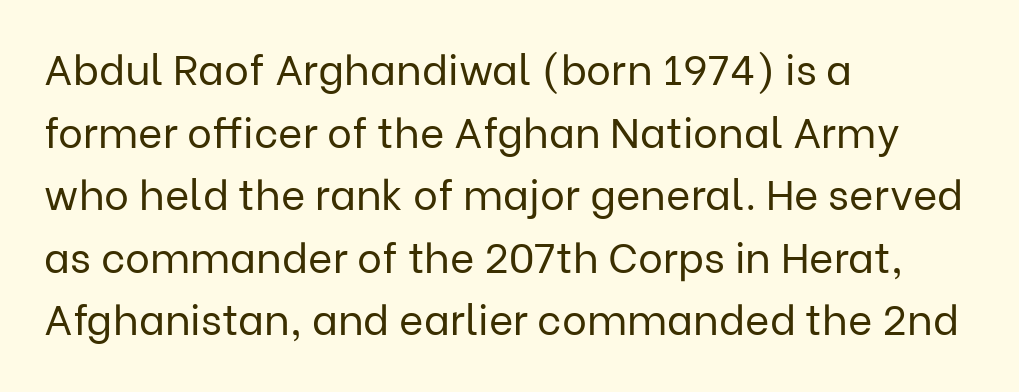
Q: Is the text bold? A: No.
Q: Is the text italic (slanted)? A: No, it is upright.
Q: Is the typeface a serif or a sans-serif typeface? A: Sans-serif.
Q: Is the text underlined? A: No.
Q: How is the paragraph aligned? A: Left-aligned.
Q: Is the spacing between letters normal or unusually wide? A: Normal.
Q: Is the spacing between lines tight, normal or loose? A: Normal.
Q: Width (condensed, normal, or wide)? A: Normal.
Q: Stroke contrast? A: Low.
Q: x-height? A: Medium.
Q: Monospaced? A: No.
